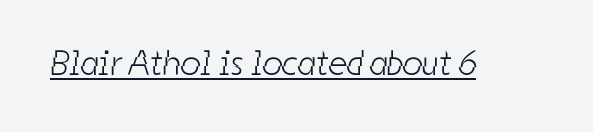
The image shows 35 px light, condensed sans-serif type; set normal letter spacing, underlined; low stroke contrast and a medium x-height.
